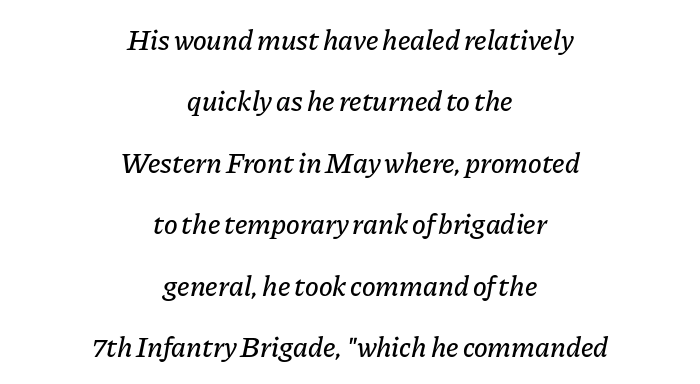
Q: Is the text italic (slanted)? A: Yes, it leans right by about 11 degrees.
Q: Is the text underlined? A: No.
Q: How is the paragraph aligned? A: Centered.
Q: Is the spacing between letters normal or unusually wide? A: Normal.
Q: Is the spacing between lines tight, normal or loose? A: Loose.
Q: Width (condensed, normal, or wide)? A: Normal.
Q: Stroke contrast? A: Low.
Q: x-height? A: Medium.
Q: Monospaced? A: No.
